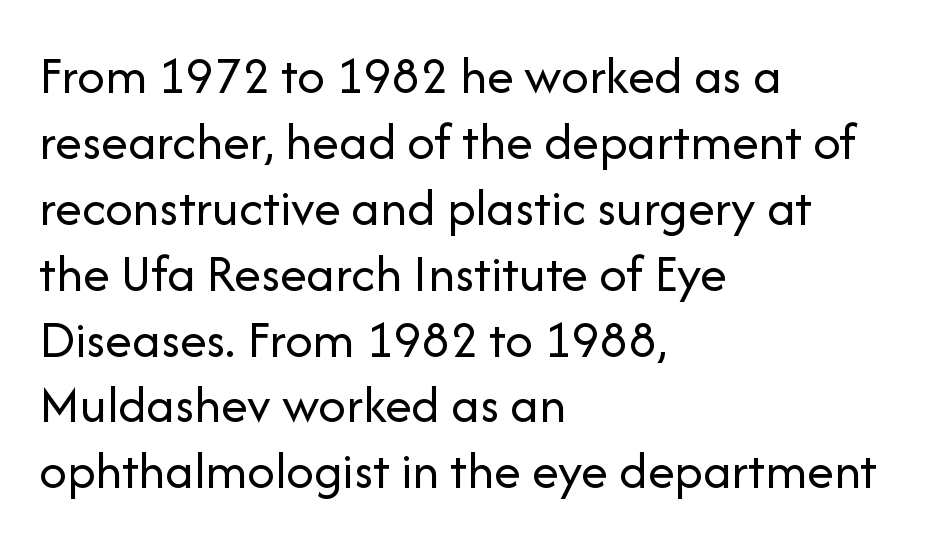
Q: Is the text bold? A: No.
Q: Is the text italic (slanted)? A: No, it is upright.
Q: Is the typeface a serif or a sans-serif typeface? A: Sans-serif.
Q: Is the text underlined? A: No.
Q: How is the paragraph aligned? A: Left-aligned.
Q: Is the spacing between letters normal or unusually wide? A: Normal.
Q: Width (condensed, normal, or wide)? A: Normal.
Q: Stroke contrast? A: Low.
Q: x-height? A: Medium.
Q: Monospaced? A: No.
